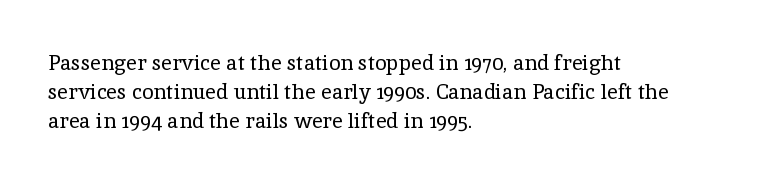
{"italic": "no", "bold": "no", "underline": "no", "align": "left", "line_spacing": "normal", "line_spacing_ratio": 1.39, "letter_spacing": "normal", "letter_spacing_em": 0.0, "glyph_px": 21}
